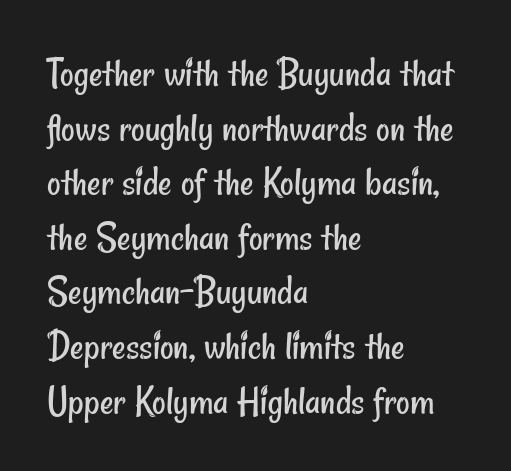
Q: Is the text bold? A: No.
Q: Is the typeface a serif or a sans-serif typeface? A: Sans-serif.
Q: Is the text underlined? A: No.
Q: How is the paragraph aligned? A: Left-aligned.
Q: Is the spacing between letters normal or unusually wide? A: Normal.
Q: Is the spacing between lines tight, normal or loose? A: Normal.
Q: Width (condensed, normal, or wide)? A: Condensed.
Q: Stroke contrast? A: Low.
Q: x-height? A: Small.
Q: Monospaced? A: No.
